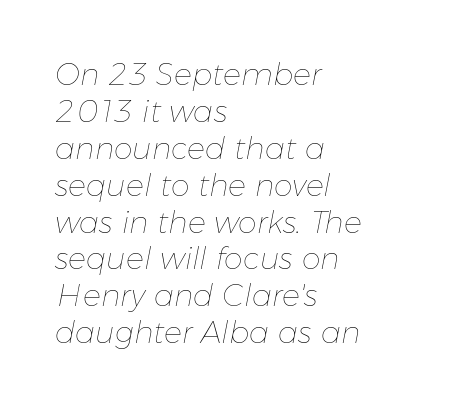
Italic: yes, the glyphs are oblique. The glyphs are unaccompanied by any horizontal stroke below them. The typesetting does not lean heavy: it is not bold. Short and long lines alike share a common starting point at left. Short note: letters normally spaced. The rendering uses natural spacing where letterforms have individual widths.
